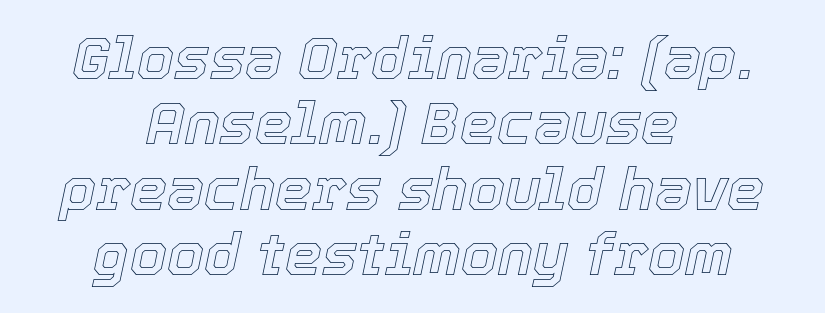
{"italic": "yes", "lean": "right", "slant_degrees": 12, "width": "normal", "x_height": "medium", "monospaced": "no", "underline": "no", "align": "center", "line_spacing": "tight", "line_spacing_ratio": 1.11, "letter_spacing": "normal", "letter_spacing_em": 0.0, "glyph_px": 59}
